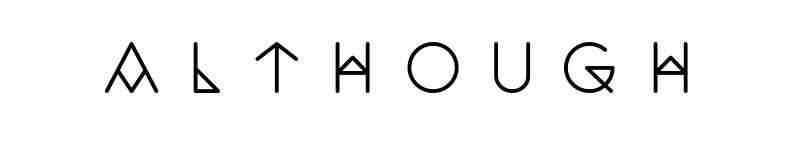
Q: Is the text italic (slanted)? A: No, it is upright.
Q: Is the typeface a serif or a sans-serif typeface? A: Serif.
Q: Is the text underlined? A: No.
Q: Is the spacing between letters normal or unusually wide? A: Unusually wide.
Q: Width (condensed, normal, or wide)? A: Condensed.
Q: Stroke contrast? A: Low.
Q: x-height? A: Large.
Q: Monospaced? A: No.
